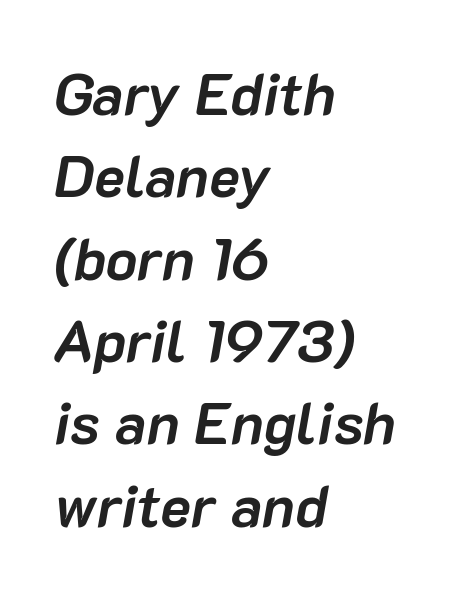
Q: Is the text bold? A: Yes.
Q: Is the text italic (slanted)? A: Yes, it leans right by about 10 degrees.
Q: Is the text underlined? A: No.
Q: How is the paragraph aligned? A: Left-aligned.
Q: Is the spacing between letters normal or unusually wide? A: Normal.
Q: Is the spacing between lines tight, normal or loose? A: Normal.
Q: Width (condensed, normal, or wide)? A: Normal.
Q: Stroke contrast? A: Low.
Q: x-height? A: Medium.
Q: Monospaced? A: No.
